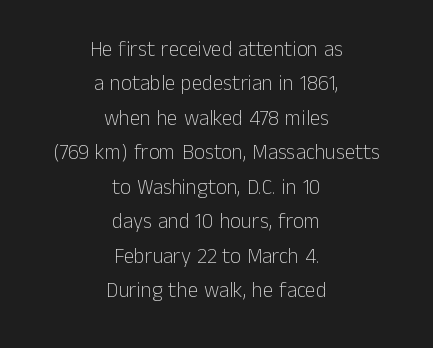
{"italic": "no", "bold": "no", "underline": "no", "align": "center", "line_spacing": "normal", "line_spacing_ratio": 1.64, "letter_spacing": "normal", "letter_spacing_em": 0.0, "glyph_px": 21}
